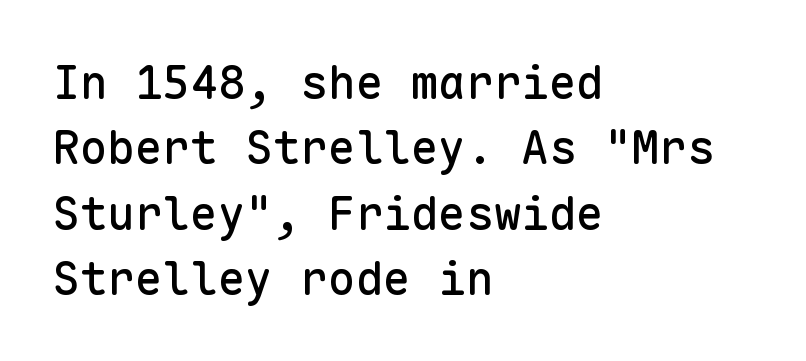
Type without underlining. This sample has the even, mechanical cadence of fixed-width lettering. Rows of type keep a routine distance in the vertical direction. Each word holds together tightly as a unit, with standard inter-letter gaps.
